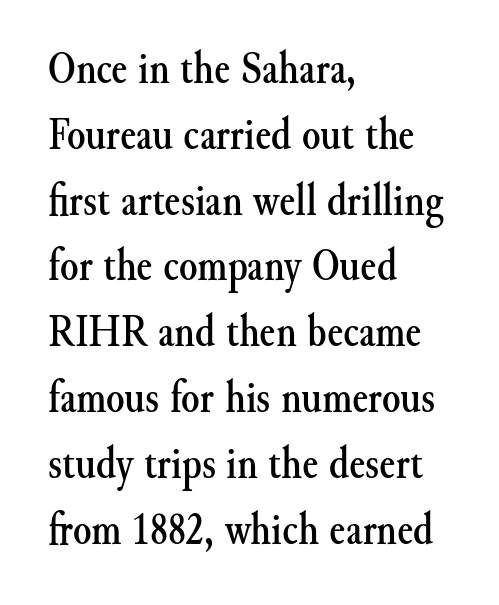
Q: Is the text italic (slanted)? A: No, it is upright.
Q: Is the typeface a serif or a sans-serif typeface? A: Serif.
Q: Is the text underlined? A: No.
Q: How is the paragraph aligned? A: Left-aligned.
Q: Is the spacing between letters normal or unusually wide? A: Normal.
Q: Is the spacing between lines tight, normal or loose? A: Normal.
Q: Width (condensed, normal, or wide)? A: Normal.
Q: Stroke contrast? A: Medium.
Q: x-height? A: Small.
Q: Monospaced? A: No.
